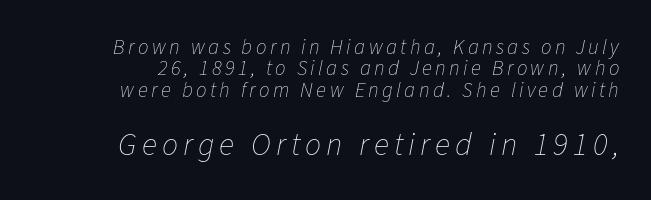
Leftover space on each line is placed entirely before the opening word. Does the lettering tilt? It does — this is italic. The face used here is proportionally spaced, like ordinary book or web type. Stroke mass is kept to a normal reading level or below.
